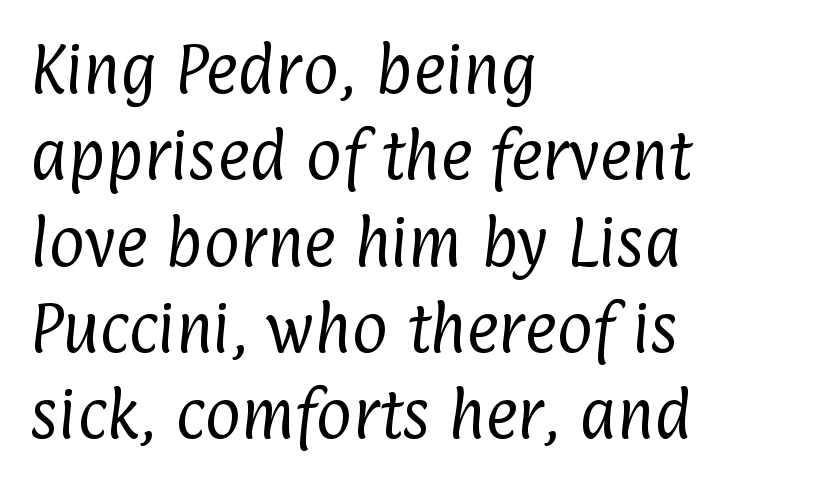
The image shows 55 px regular-weight, condensed sans-serif type; set left-aligned, normal line spacing (1.57x), normal letter spacing, not underlined; low stroke contrast and a medium x-height.
